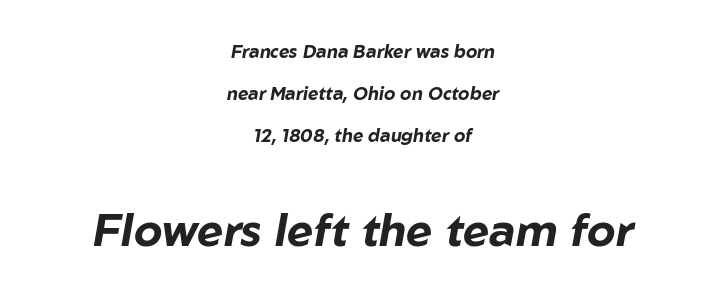
Q: Is the text bold? A: Yes.
Q: Is the text italic (slanted)? A: Yes, it leans right by about 10 degrees.
Q: Is the text underlined? A: No.
Q: How is the paragraph aligned? A: Centered.
Q: Is the spacing between letters normal or unusually wide? A: Normal.
Q: Is the spacing between lines tight, normal or loose? A: Loose.
Q: Which block of text is set in a larger size, the first (top) or the second (bottom)? A: The second (bottom) one.
Q: Width (condensed, normal, or wide)? A: Normal.
Q: Stroke contrast? A: Low.
Q: x-height? A: Medium.
Q: Monospaced? A: No.
